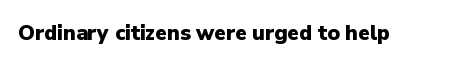
{"italic": "no", "bold": "yes", "underline": "no", "letter_spacing": "normal", "letter_spacing_em": 0.0, "glyph_px": 21}
